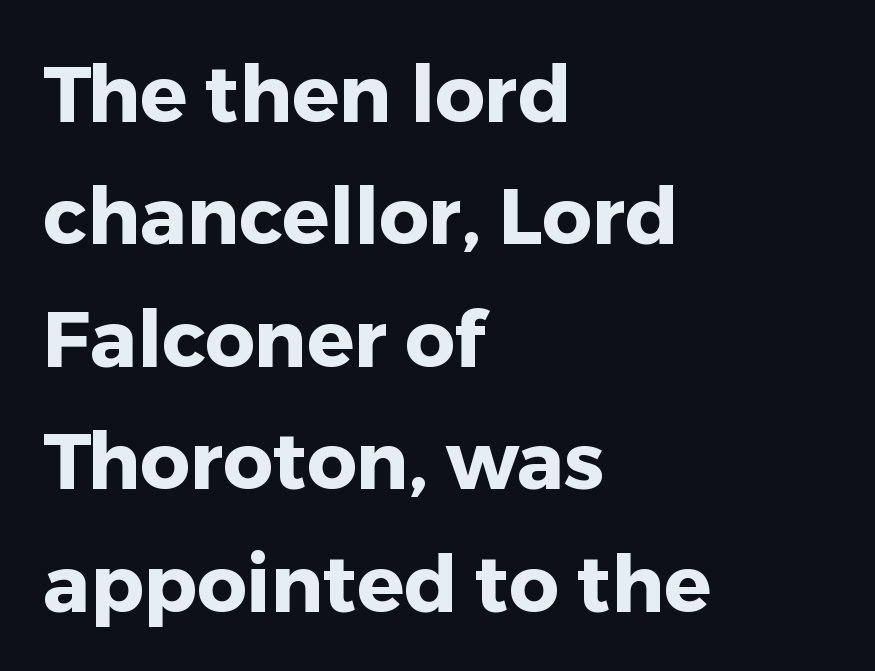
{"serif": "no", "italic": "no", "bold": "yes", "weight": "heavy", "width": "normal", "stroke_contrast": "low", "x_height": "medium", "monospaced": "no", "underline": "no", "align": "left", "line_spacing": "normal", "line_spacing_ratio": 1.57, "letter_spacing": "normal", "letter_spacing_em": 0.0, "glyph_px": 78}
